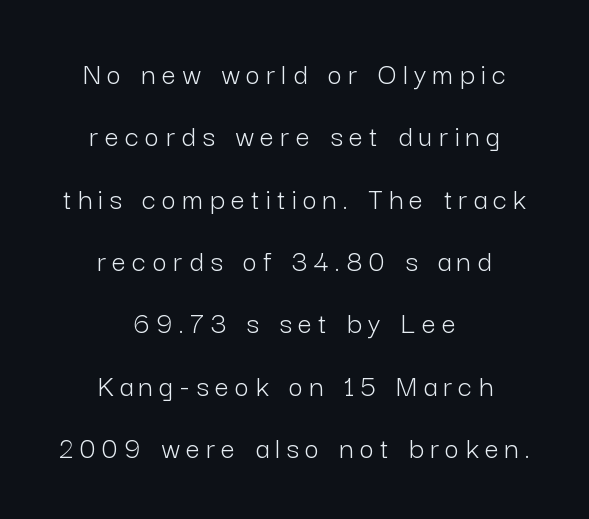
The image shows 31 px light sans-serif type, upright; set centered, loose line spacing (2.01x), unusually wide letter spacing (+0.21 em), not underlined; low stroke contrast and a medium x-height.
